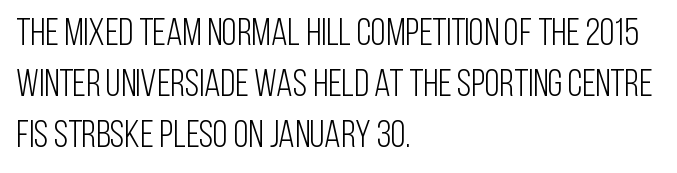
Character widths vary here, with narrow letters taking less room than wide ones. Students, note that the glyphs here touch the page at normal intervals. The paragraph has a hard left edge and a soft right edge. The line-height multiplier appears to be the usual default. The space beneath each line is pristine and unruled. Stroke mass is kept to a normal reading level or below.
